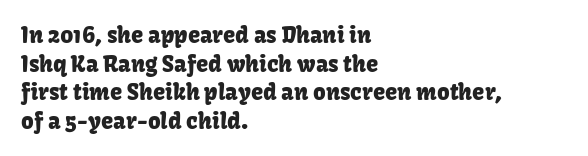
Q: Is the text italic (slanted)? A: No, it is upright.
Q: Is the text underlined? A: No.
Q: How is the paragraph aligned? A: Left-aligned.
Q: Is the spacing between letters normal or unusually wide? A: Normal.
Q: Is the spacing between lines tight, normal or loose? A: Normal.
